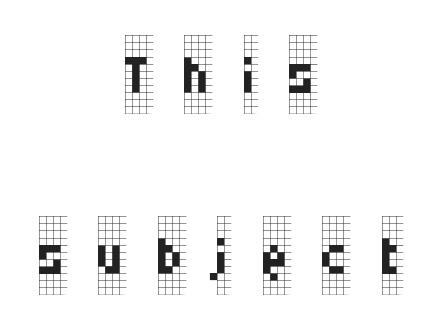
{"serif": "yes", "italic": "no", "bold": "no", "weight": "regular", "width": "condensed", "stroke_contrast": "low", "x_height": "large", "monospaced": "no", "underline": "no", "align": "center", "line_spacing": "loose", "line_spacing_ratio": 2.32, "letter_spacing": "wide", "letter_spacing_em": 0.4, "glyph_px": 78}
